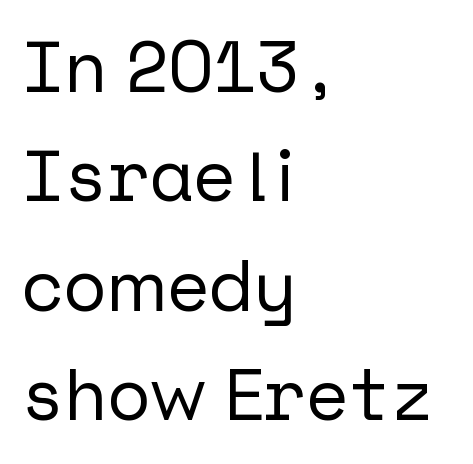
You can tell from the bare stems that sans-serif type was used. Vertical spacing — default. Spacing between characters is what you'd get straight out of the box. Underline: absent. Layout note: lines flush left.
